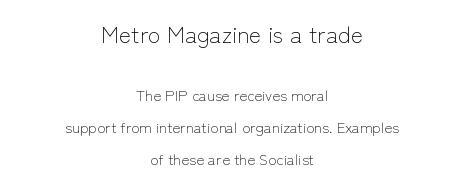
Q: Is the text bold? A: No.
Q: Is the text italic (slanted)? A: No, it is upright.
Q: Is the text underlined? A: No.
Q: How is the paragraph aligned? A: Centered.
Q: Is the spacing between letters normal or unusually wide? A: Normal.
Q: Is the spacing between lines tight, normal or loose? A: Loose.
Q: Which block of text is set in a larger size, the first (top) or the second (bottom)? A: The first (top) one.
